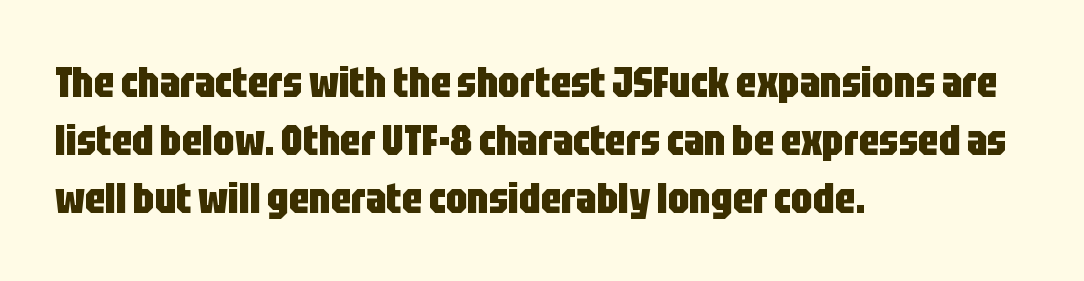
The passage shown is not underscored anywhere. Posture: upright roman. Varying glyph widths throughout — classic text-font behaviour. The passage shown is typeset with a sans-serif family.
